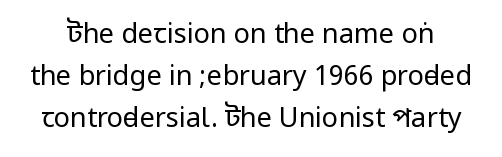
{"italic": "no", "bold": "no", "underline": "no", "line_spacing": "normal", "line_spacing_ratio": 1.55, "letter_spacing": "normal", "letter_spacing_em": 0.0, "glyph_px": 27}
